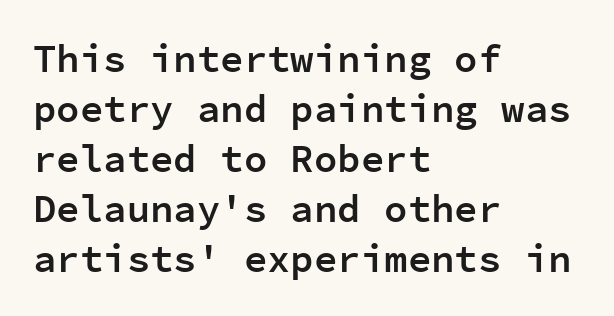
Italic? Not at all — the glyphs are vertical. Between one letter and the next there's only the usual sliver of space. You could count columns in this text — the font is strictly monospaced. These lines carry some extra weight — a demibold, not a full bold.
